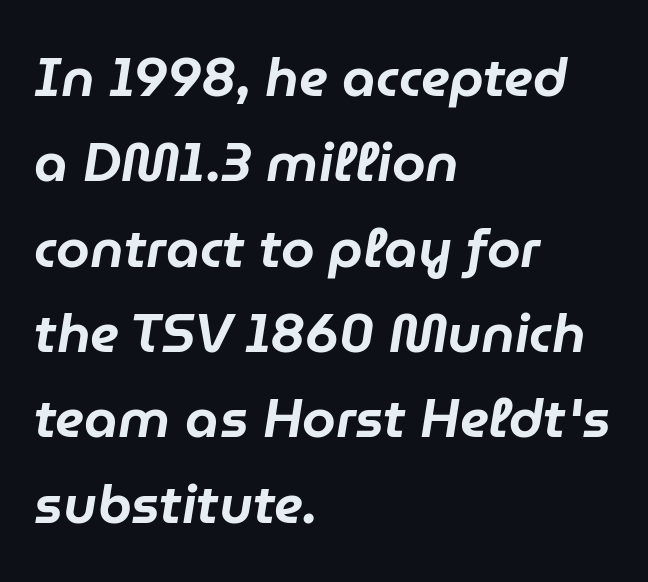
The image shows 54 px text type, italic (leaning right); set left-aligned, normal line spacing (1.58x), normal letter spacing, not underlined; low stroke contrast and a medium x-height.
